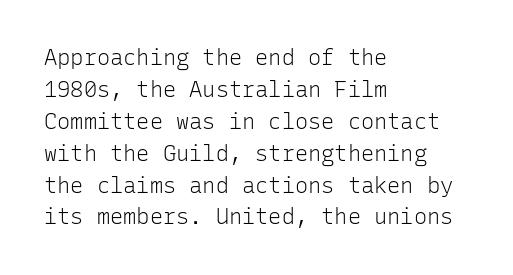
This sample uses an upright cut, with every glyph sitting square on the baseline. Check the space under the baseline: it is left empty. These lines are set flush left with a ragged right edge. Weight: not bold — regular or lighter.
